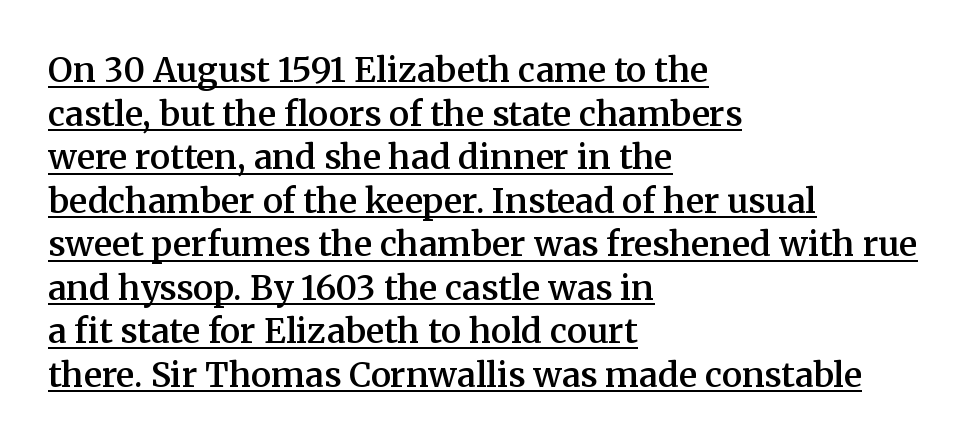
Q: Is the text bold? A: Semi-bold.
Q: Is the text italic (slanted)? A: No, it is upright.
Q: Is the typeface a serif or a sans-serif typeface? A: Serif.
Q: Is the text underlined? A: Yes.
Q: How is the paragraph aligned? A: Left-aligned.
Q: Is the spacing between letters normal or unusually wide? A: Normal.
Q: Is the spacing between lines tight, normal or loose? A: Normal.
Q: Width (condensed, normal, or wide)? A: Normal.
Q: Stroke contrast? A: Medium.
Q: x-height? A: Medium.
Q: Monospaced? A: No.
